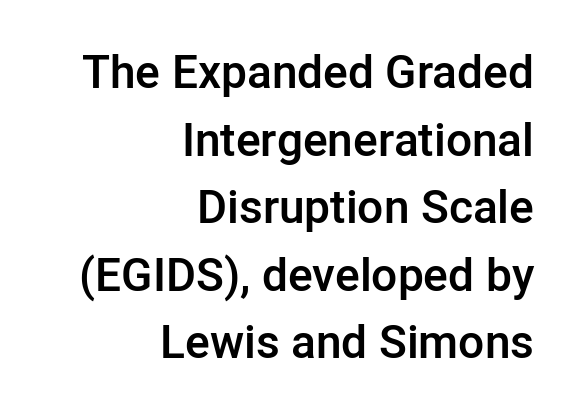
Q: Is the text bold? A: Semi-bold.
Q: Is the text italic (slanted)? A: No, it is upright.
Q: Is the typeface a serif or a sans-serif typeface? A: Sans-serif.
Q: Is the text underlined? A: No.
Q: How is the paragraph aligned? A: Right-aligned.
Q: Is the spacing between letters normal or unusually wide? A: Normal.
Q: Is the spacing between lines tight, normal or loose? A: Normal.
Q: Width (condensed, normal, or wide)? A: Normal.
Q: Stroke contrast? A: Low.
Q: x-height? A: Medium.
Q: Monospaced? A: No.
